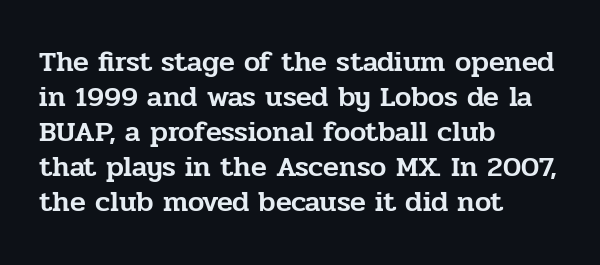
{"serif": "yes", "italic": "no", "width": "normal", "stroke_contrast": "low", "x_height": "medium", "monospaced": "no", "underline": "no", "align": "left", "line_spacing_ratio": 1.21, "letter_spacing": "normal", "letter_spacing_em": 0.0, "glyph_px": 29}
